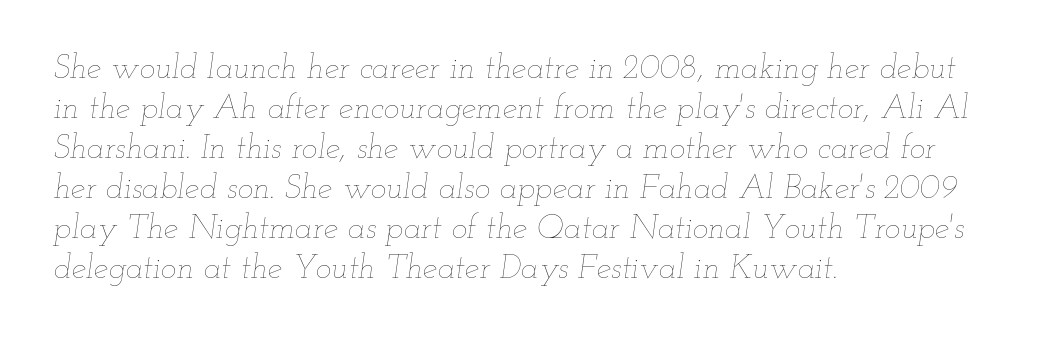
{"italic": "yes", "lean": "right", "slant_degrees": 12, "bold": "no", "weight": "thin", "width": "wide", "stroke_contrast": "low", "x_height": "small", "monospaced": "no", "underline": "no", "align": "left", "line_spacing_ratio": 1.21, "letter_spacing": "normal", "letter_spacing_em": 0.0, "glyph_px": 33}
